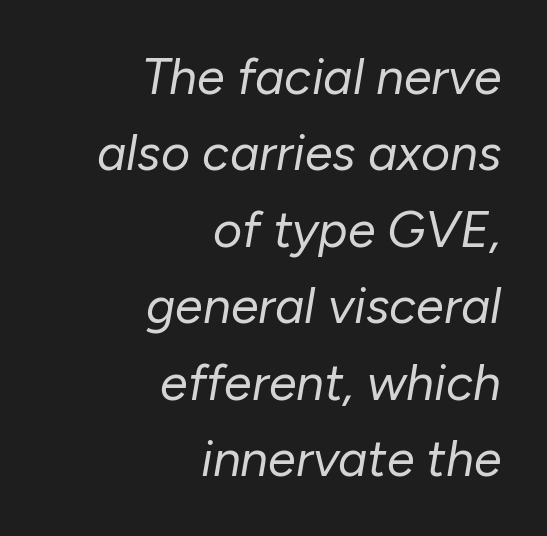
The rag falls on the left side of this text block. The strokes are not fattened; the text isn't bold. You can tell it's italic because the verticals aren't actually vertical. Any mark beneath the type? The region is blank.
